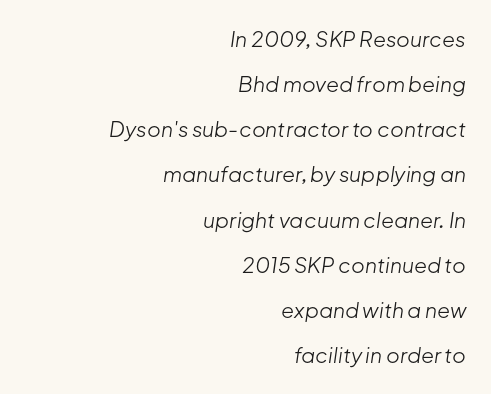
Q: Is the text bold? A: No.
Q: Is the text italic (slanted)? A: Yes, it leans right by about 8 degrees.
Q: Is the text underlined? A: No.
Q: How is the paragraph aligned? A: Right-aligned.
Q: Is the spacing between letters normal or unusually wide? A: Normal.
Q: Is the spacing between lines tight, normal or loose? A: Loose.
